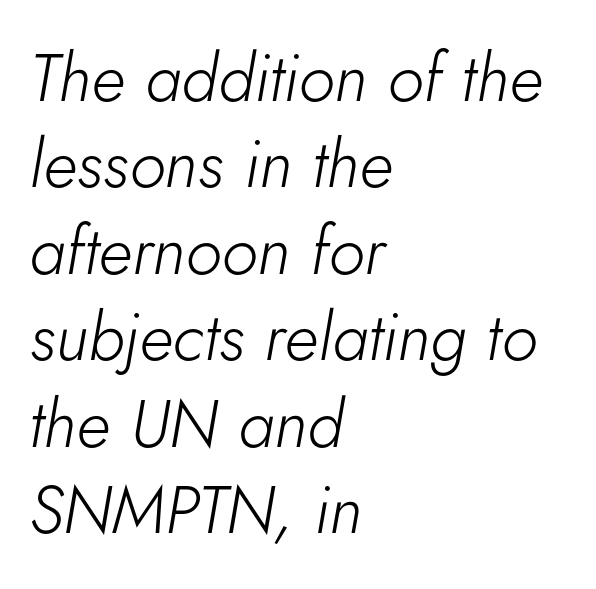
The compositor pushed each line to the left boundary. Stems and bowls with no extra thickness — not bold. Observe the lean: these are italic letterforms. Varying glyph widths throughout — classic text-font behaviour. Nothing unusual about the tracking: characters are spaced as the font intends.
